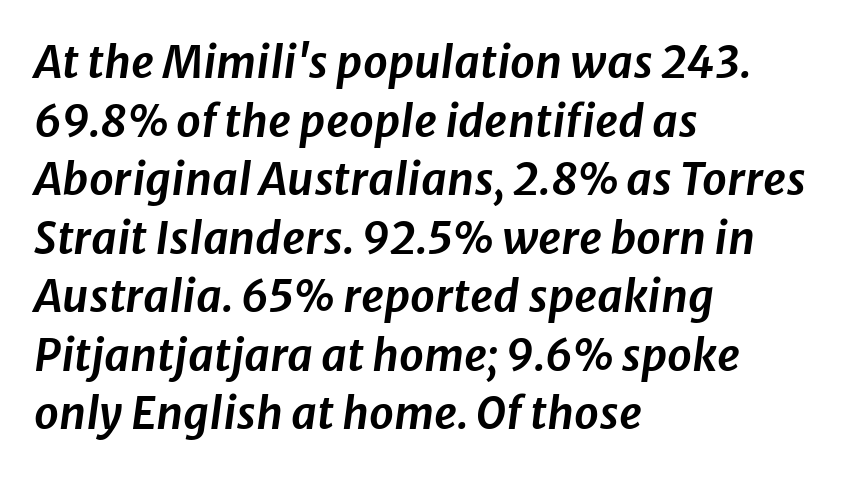
The image shows 44 px text type, italic (leaning right); set left-aligned, normal line spacing (1.33x), normal letter spacing, not underlined; low stroke contrast and a medium x-height.
